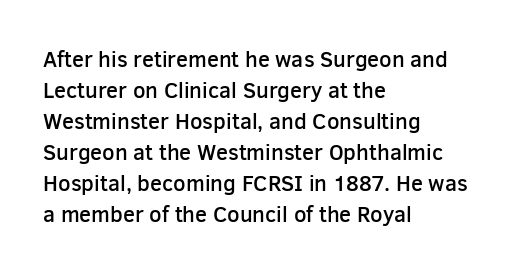
Q: Is the text bold? A: Semi-bold.
Q: Is the text italic (slanted)? A: No, it is upright.
Q: Is the text underlined? A: No.
Q: How is the paragraph aligned? A: Left-aligned.
Q: Is the spacing between letters normal or unusually wide? A: Normal.
Q: Is the spacing between lines tight, normal or loose? A: Normal.
